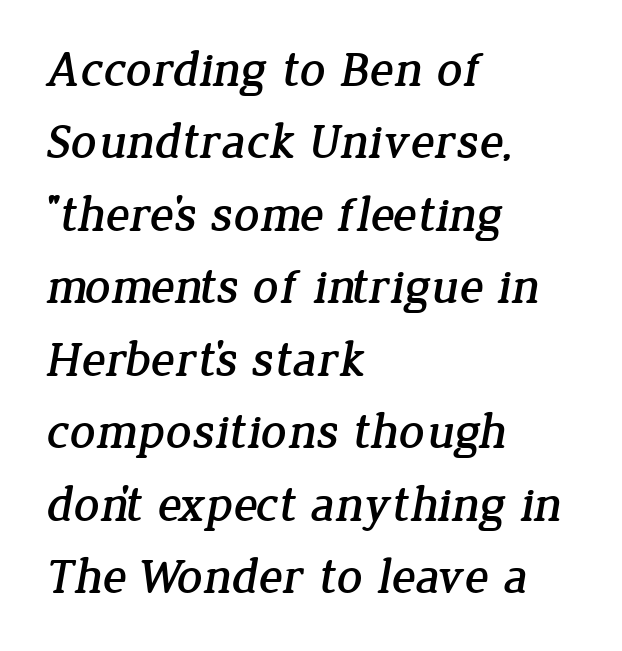
The image shows 50 px serif type; set left-aligned, normal line spacing (1.45x), normal letter spacing, not underlined; low stroke contrast and a medium x-height.
